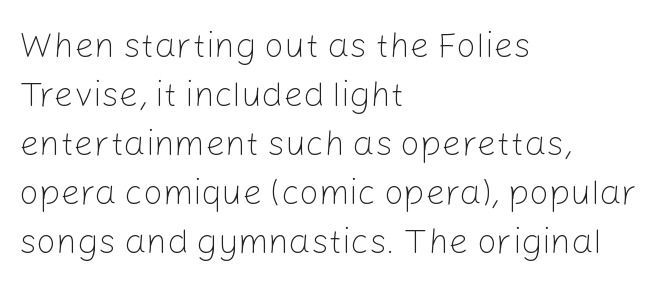
{"serif": "no", "italic": "no", "bold": "no", "weight": "light", "width": "normal", "stroke_contrast": "low", "x_height": "medium", "monospaced": "no", "underline": "no", "align": "left", "line_spacing": "normal", "line_spacing_ratio": 1.4, "letter_spacing": "normal", "letter_spacing_em": 0.0, "glyph_px": 35}
